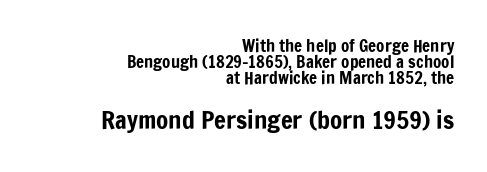
{"italic": "no", "underline": "no", "align": "right", "line_spacing": "tight", "line_spacing_ratio": 0.95, "letter_spacing": "normal", "letter_spacing_em": 0.0, "larger_block": "second", "size_ratio": 1.47, "glyph_px": 25}
